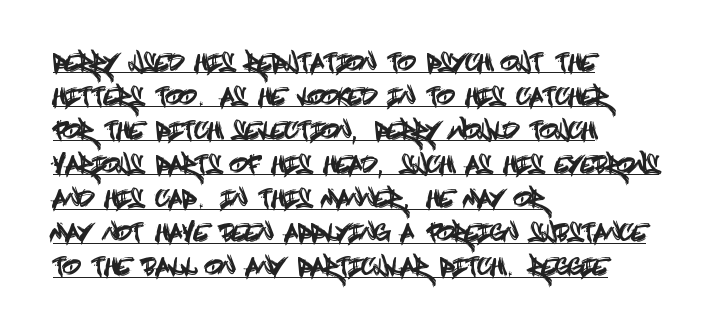
The image shows 23 px text type; set left-aligned, normal line spacing (1.48x), normal letter spacing, underlined.
